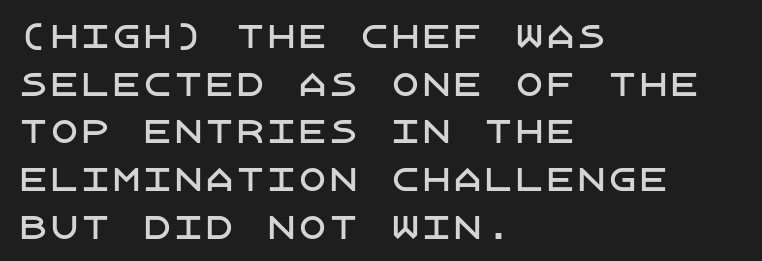
Posture: straight, roman, zero tilt. The strip under each line holds only bare page. Standard letterfit; no display-style spreading of the glyphs. The typeface chosen for these lines omits serifs. The lines sit at an ordinary, default distance from one another. This rendering uses left alignment, leaving the right contour irregular.
